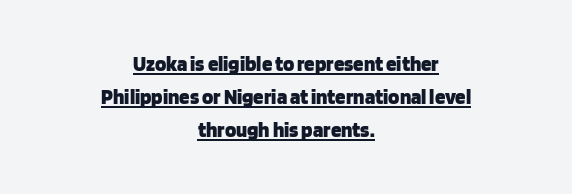
The image shows 21 px bold type, upright; set centered, normal line spacing (1.58x), normal letter spacing, underlined.
